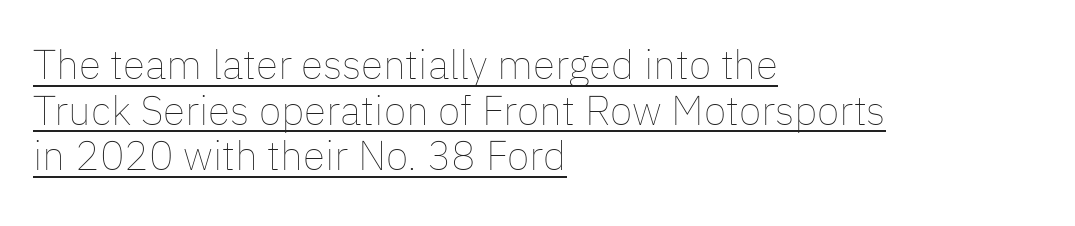
Q: Is the text bold? A: No.
Q: Is the text italic (slanted)? A: No, it is upright.
Q: Is the text underlined? A: Yes.
Q: How is the paragraph aligned? A: Left-aligned.
Q: Is the spacing between letters normal or unusually wide? A: Normal.
Q: Is the spacing between lines tight, normal or loose? A: Tight.
Q: Width (condensed, normal, or wide)? A: Normal.
Q: Stroke contrast? A: Low.
Q: x-height? A: Medium.
Q: Monospaced? A: No.
